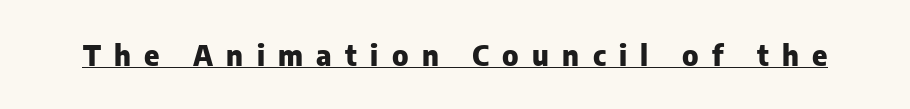
The image shows 29 px heavy sans-serif type, upright; set unusually wide letter spacing (+0.46 em), underlined; low stroke contrast and a medium x-height.
